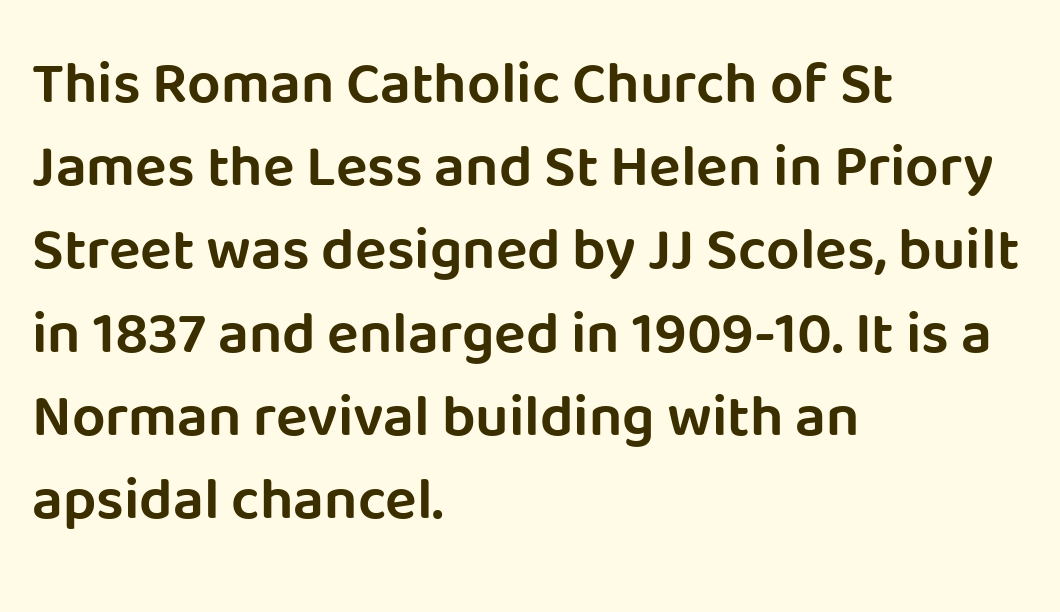
The image shows 59 px sans-serif type, upright; set left-aligned, normal line spacing (1.41x), normal letter spacing, not underlined; low stroke contrast and a large x-height.
